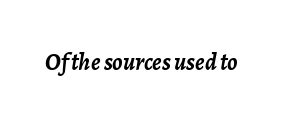
The image shows 24 px bold type, italic (leaning right); set normal letter spacing, not underlined.
